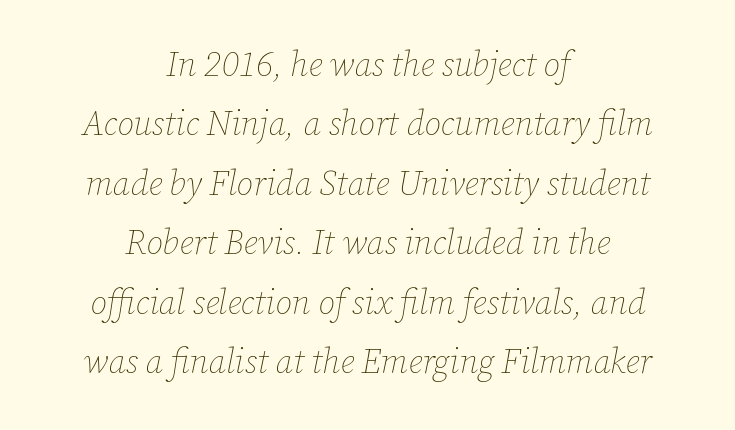
Q: Is the text bold? A: No.
Q: Is the text italic (slanted)? A: Yes, it leans right by about 12 degrees.
Q: Is the text underlined? A: No.
Q: How is the paragraph aligned? A: Centered.
Q: Is the spacing between letters normal or unusually wide? A: Normal.
Q: Width (condensed, normal, or wide)? A: Normal.
Q: Stroke contrast? A: Low.
Q: x-height? A: Medium.
Q: Monospaced? A: No.
